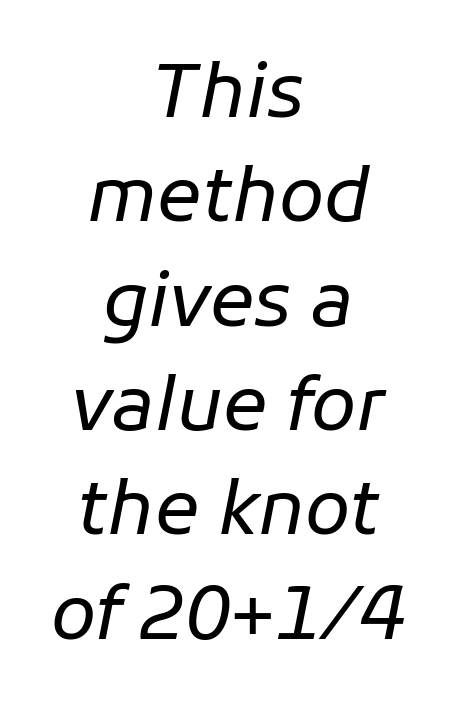
Caption: multi-line text, centered on the measure. Looking at the ascenders, they clearly lean. Observe the ordinary spacing: letters are neighbours, not strangers. Weight: in the light-to-regular range. A typesetter would call this proportional, since set widths differ per character. The strip under each line holds only bare page.
